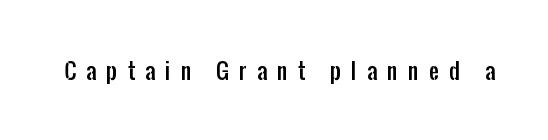
The image shows 22 px text type, upright; set unusually wide letter spacing (+0.47 em), not underlined.
